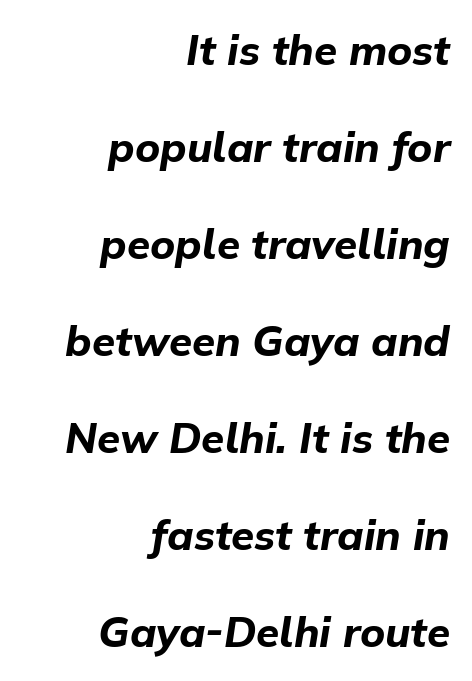
The image shows 42 px bold type, italic (leaning right); set right-aligned, loose line spacing (2.31x), normal letter spacing, not underlined; low stroke contrast and a medium x-height.
